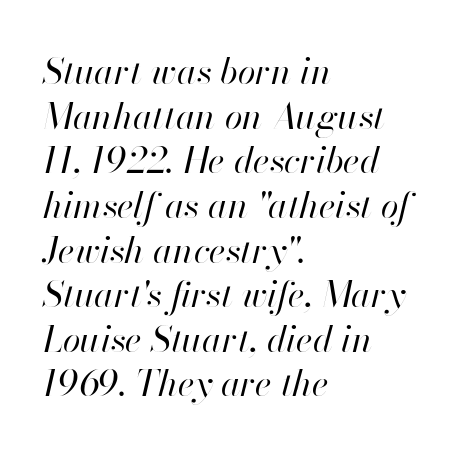
The image shows 36 px regular-weight type, italic (leaning right); set left-aligned, line spacing 1.24x, normal letter spacing, not underlined; high stroke contrast and a small x-height.
